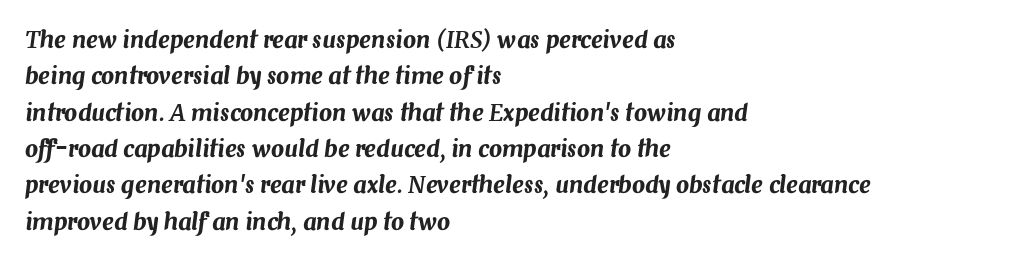
Q: Is the text italic (slanted)? A: Yes, it leans right by about 7 degrees.
Q: Is the text underlined? A: No.
Q: How is the paragraph aligned? A: Left-aligned.
Q: Is the spacing between letters normal or unusually wide? A: Normal.
Q: Is the spacing between lines tight, normal or loose? A: Normal.
